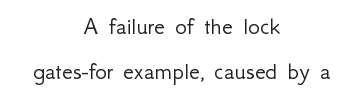
{"italic": "no", "bold": "no", "underline": "no", "align": "center", "line_spacing_ratio": 1.8, "letter_spacing": "normal", "letter_spacing_em": 0.0, "glyph_px": 25}
